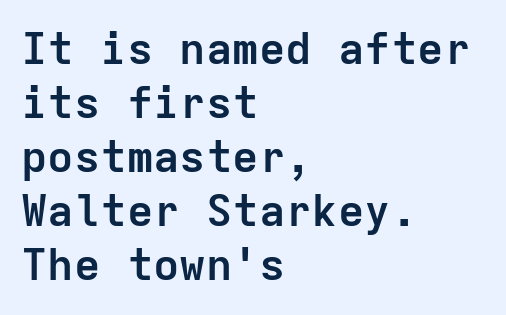
Q: Is the text bold? A: Yes.
Q: Is the text italic (slanted)? A: No, it is upright.
Q: Is the typeface a serif or a sans-serif typeface? A: Sans-serif.
Q: Is the text underlined? A: No.
Q: How is the paragraph aligned? A: Left-aligned.
Q: Is the spacing between letters normal or unusually wide? A: Normal.
Q: Width (condensed, normal, or wide)? A: Normal.
Q: Stroke contrast? A: Low.
Q: x-height? A: Medium.
Q: Monospaced? A: Yes.
